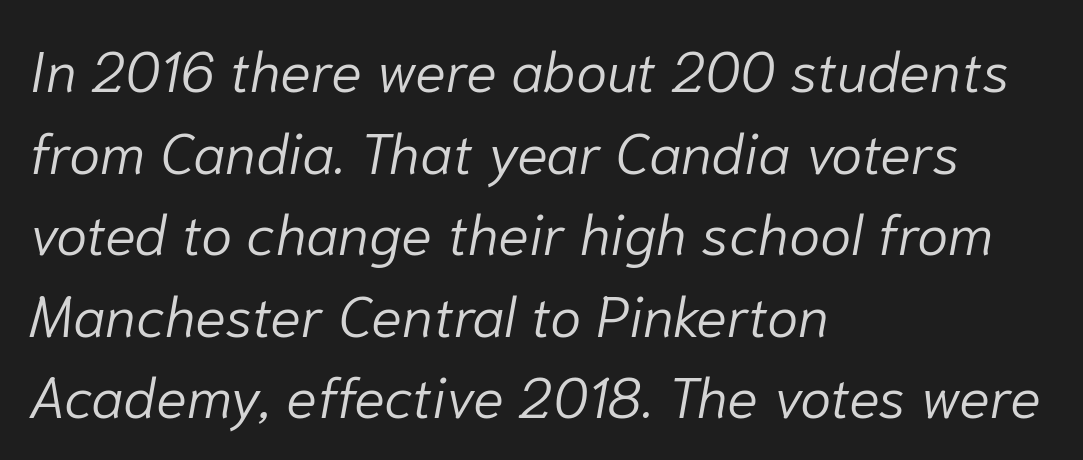
The image shows 57 px light type, italic (leaning right); set left-aligned, normal line spacing (1.43x), normal letter spacing, not underlined; low stroke contrast and a medium x-height.
